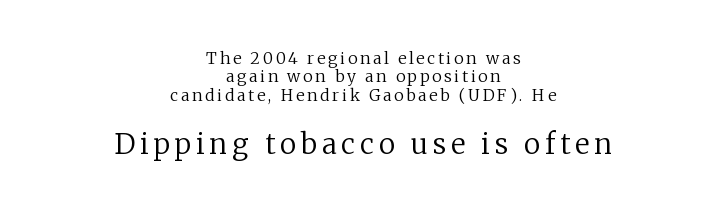
Type without underlining. Small tapered or slab feet sit at the stroke ends, so this counts as serif. The passage shown stacks its lines with hardly any gap. Reading top to bottom, the characters get bigger at the block break. This rendering uses center alignment, leaving both contours irregular but symmetric. Compared with a typical body face, this is equally light or lighter still.
